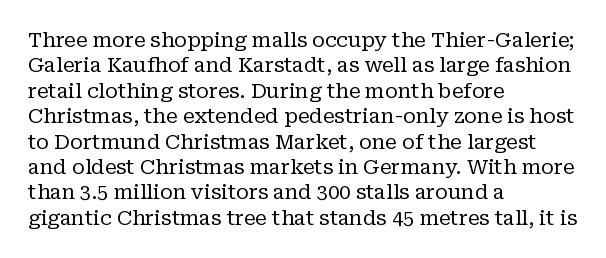
The image shows 20 px text type, upright; set left-aligned, normal line spacing (1.27x), normal letter spacing, not underlined.
